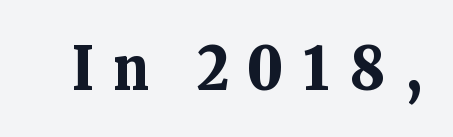
The specimen omits any rule beneath the text block's lines. This sample uses expanded letter spacing, leaving extra air between glyphs. Caption: bold face, heavy strokes. Stroke terminals: seriffed.
